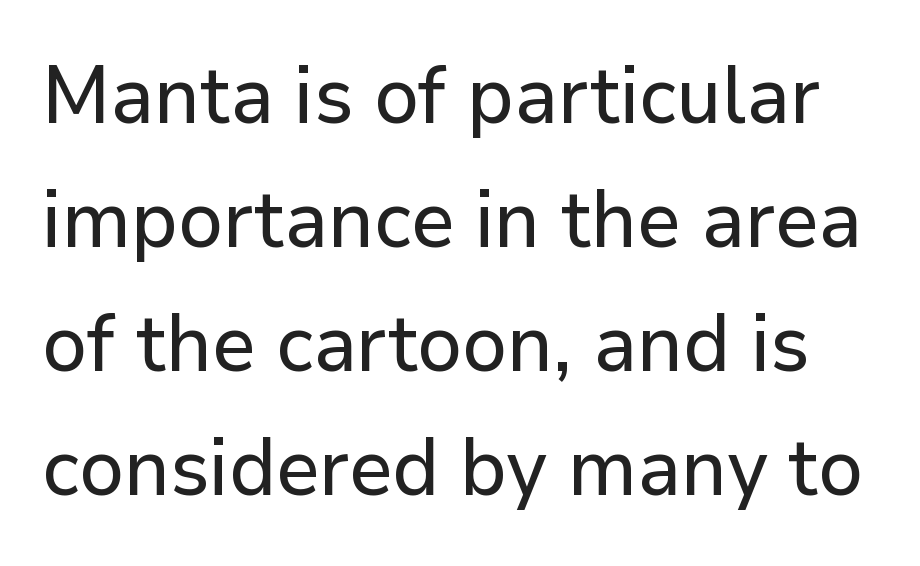
Words float on clear page, feet unadorned. A typesetter would mark this as roman, not italic. Between one letter and the next there's only the usual sliver of space. Look at the bottom of the vertical strokes: they stop flat, with no serifs. You could not count columns in this text — the font is proportionally spaced. The passage shown stacks its lines at a standard gap.
